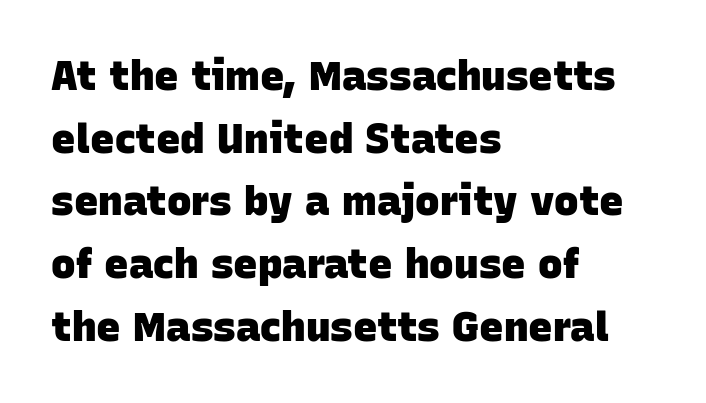
Serif or sans? Sans — the stroke terminals are bare. Each letter keeps its own natural width here, so spacing adapts to shape. The block of text has a typical density, with ordinary space between rows. Heft: maximum for text — a bold. The letterforms sit shoulder to shoulder at normal distance.
